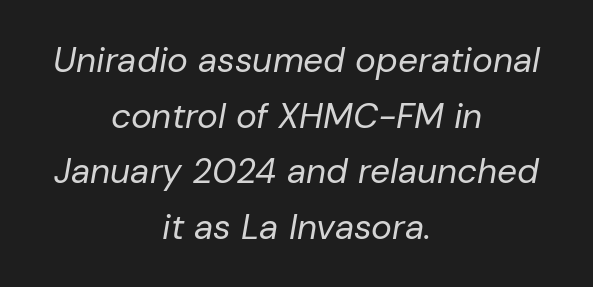
{"italic": "yes", "lean": "right", "slant_degrees": 10, "bold": "no", "weight": "regular", "width": "normal", "stroke_contrast": "low", "x_height": "medium", "monospaced": "no", "underline": "no", "align": "center", "line_spacing": "normal", "line_spacing_ratio": 1.59, "letter_spacing": "normal", "letter_spacing_em": 0.0, "glyph_px": 35}
